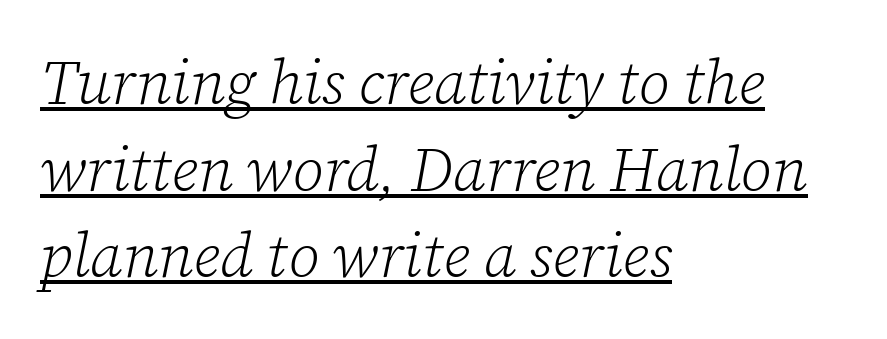
Q: Is the text bold? A: No.
Q: Is the text italic (slanted)? A: Yes, it leans right by about 12 degrees.
Q: Is the typeface a serif or a sans-serif typeface? A: Serif.
Q: Is the text underlined? A: Yes.
Q: How is the paragraph aligned? A: Left-aligned.
Q: Is the spacing between letters normal or unusually wide? A: Normal.
Q: Is the spacing between lines tight, normal or loose? A: Normal.
Q: Width (condensed, normal, or wide)? A: Normal.
Q: Stroke contrast? A: Low.
Q: x-height? A: Medium.
Q: Monospaced? A: No.
